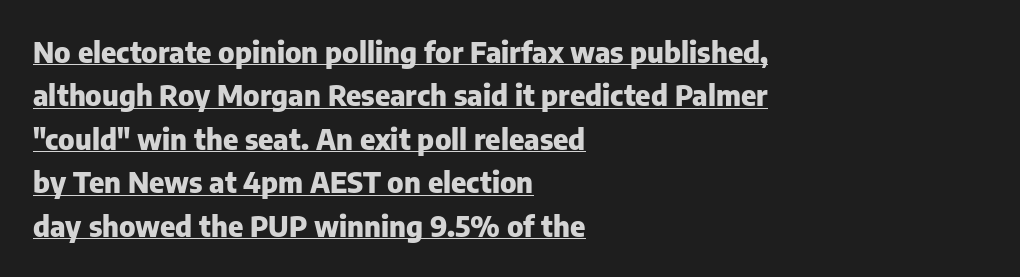
{"serif": "no", "italic": "no", "bold": "yes", "weight": "heavy", "width": "normal", "stroke_contrast": "low", "x_height": "medium", "monospaced": "no", "underline": "yes", "align": "left", "line_spacing": "normal", "line_spacing_ratio": 1.5, "letter_spacing": "normal", "letter_spacing_em": 0.0, "glyph_px": 29}
